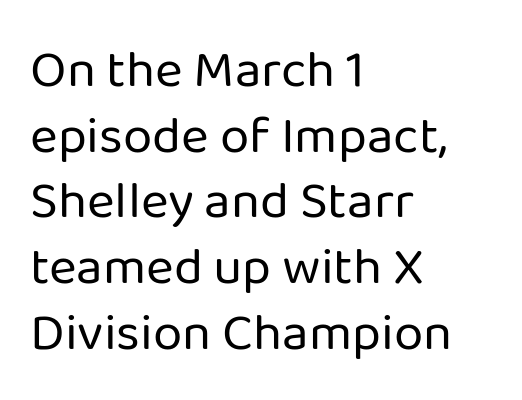
Q: Is the text bold? A: No.
Q: Is the text italic (slanted)? A: No, it is upright.
Q: Is the typeface a serif or a sans-serif typeface? A: Sans-serif.
Q: Is the text underlined? A: No.
Q: How is the paragraph aligned? A: Left-aligned.
Q: Is the spacing between letters normal or unusually wide? A: Normal.
Q: Width (condensed, normal, or wide)? A: Normal.
Q: Stroke contrast? A: Low.
Q: x-height? A: Medium.
Q: Monospaced? A: No.
